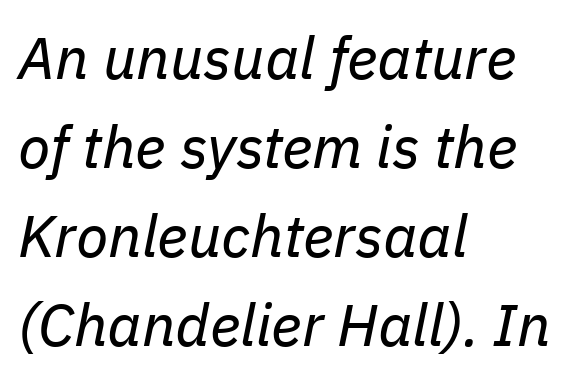
Standard letterfit; no display-style spreading of the glyphs. Vertical stems look standard width or narrower in stroke. This block has exactly the height ordinary leading produces. Does the lettering tilt? It does — this is italic. Teacher's note: observe the even left margin — that is flush-left alignment. Is this a fixed-width face? No — the glyphs have proportional, varying widths.
